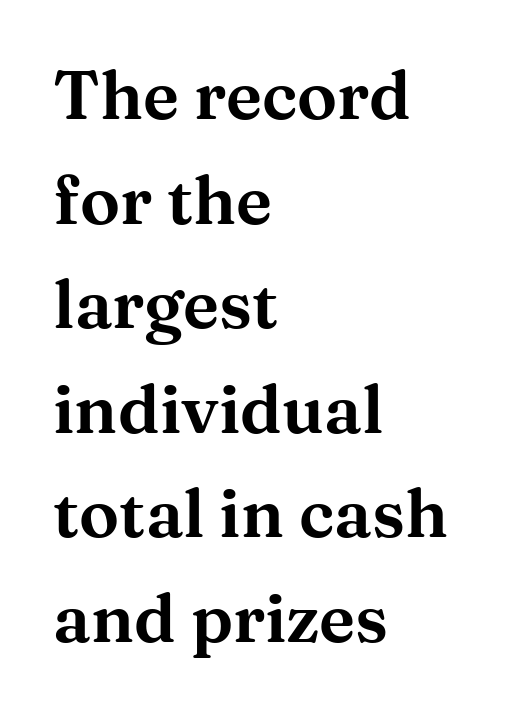
{"serif": "yes", "italic": "no", "width": "wide", "stroke_contrast": "medium", "x_height": "medium", "monospaced": "no", "underline": "no", "align": "left", "line_spacing": "normal", "line_spacing_ratio": 1.56, "letter_spacing": "normal", "letter_spacing_em": 0.0, "glyph_px": 67}
